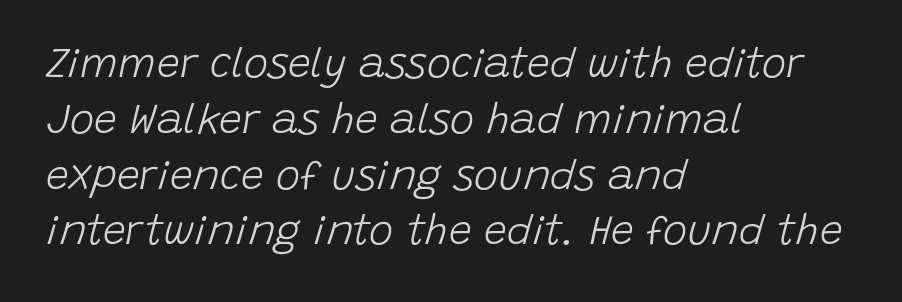
{"italic": "yes", "lean": "right", "slant_degrees": 15, "bold": "no", "weight": "light", "width": "normal", "stroke_contrast": "low", "x_height": "large", "monospaced": "no", "underline": "no", "align": "left", "line_spacing": "normal", "line_spacing_ratio": 1.36, "letter_spacing": "normal", "letter_spacing_em": 0.0, "glyph_px": 41}
